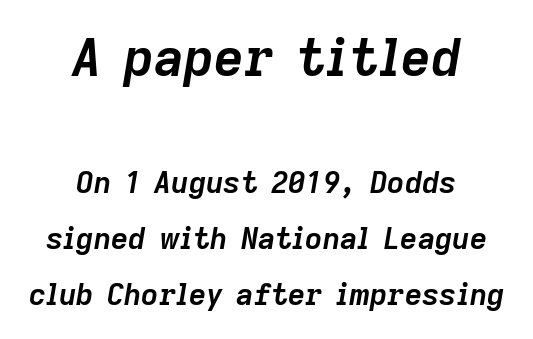
Q: Is the text bold? A: Yes.
Q: Is the text italic (slanted)? A: Yes, it leans right by about 9 degrees.
Q: Is the text underlined? A: No.
Q: How is the paragraph aligned? A: Centered.
Q: Is the spacing between letters normal or unusually wide? A: Normal.
Q: Which block of text is set in a larger size, the first (top) or the second (bottom)? A: The first (top) one.
Q: Width (condensed, normal, or wide)? A: Normal.
Q: Stroke contrast? A: Low.
Q: x-height? A: Medium.
Q: Monospaced? A: No.
